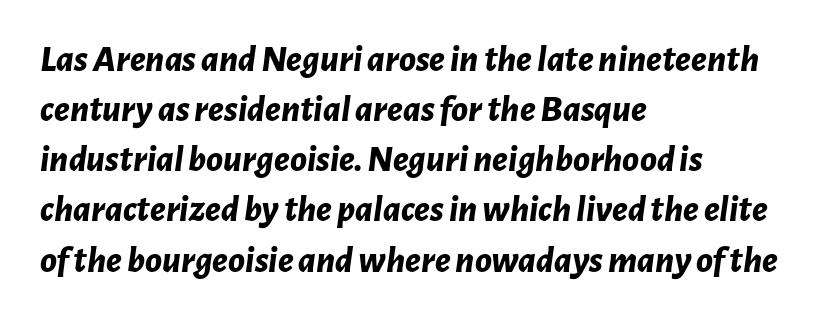
The image shows 38 px bold type, italic (leaning right); set left-aligned, normal line spacing (1.32x), normal letter spacing, not underlined; low stroke contrast and a medium x-height.
